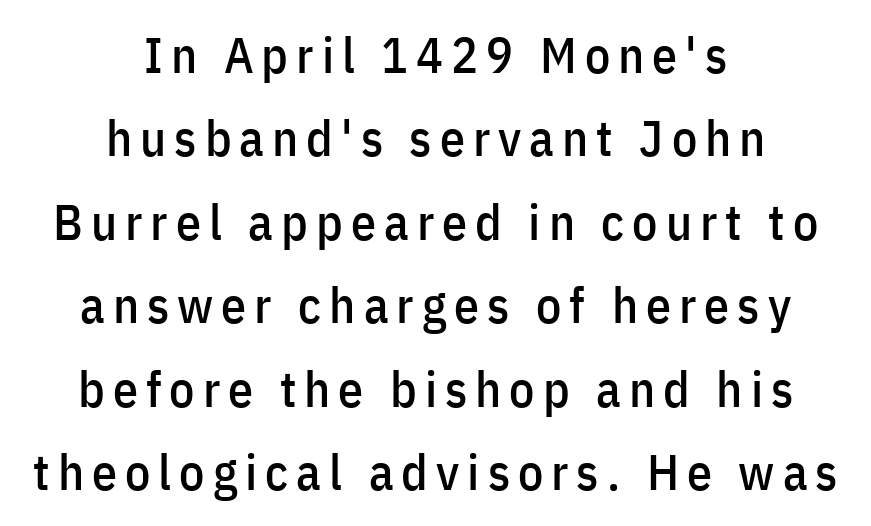
Q: Is the text italic (slanted)? A: No, it is upright.
Q: Is the typeface a serif or a sans-serif typeface? A: Sans-serif.
Q: Is the text underlined? A: No.
Q: How is the paragraph aligned? A: Centered.
Q: Is the spacing between lines tight, normal or loose? A: Normal.
Q: Width (condensed, normal, or wide)? A: Condensed.
Q: Stroke contrast? A: Low.
Q: x-height? A: Medium.
Q: Monospaced? A: No.
